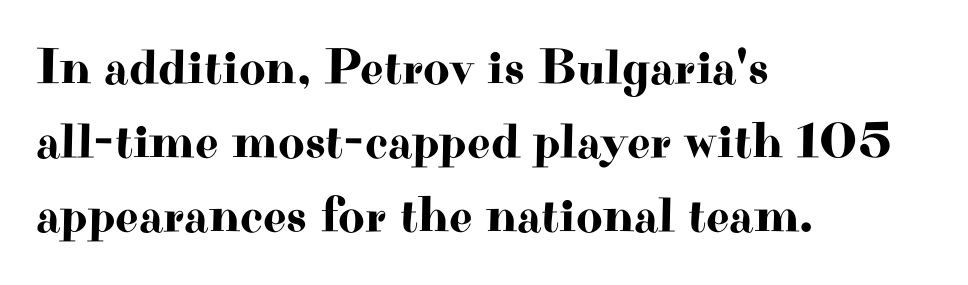
Character widths vary here, with narrow letters taking less room than wide ones. This block has exactly the height ordinary leading produces. No word sits above an underline. The ragged edge is on the right, which tells us the setting is flush left.
